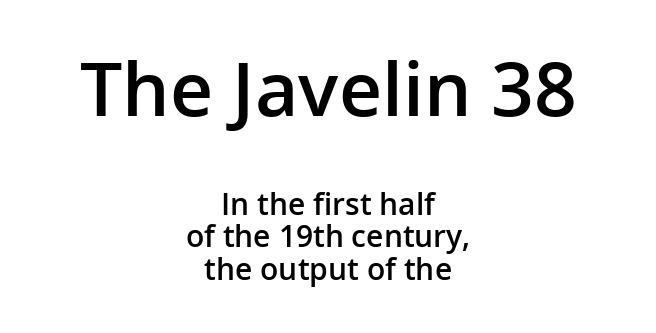
The image shows 75 px semibold sans-serif type, upright; set centered, tight line spacing (1.09x), normal letter spacing, not underlined; the first (top) block is 2.5x larger; low stroke contrast and a medium x-height.
